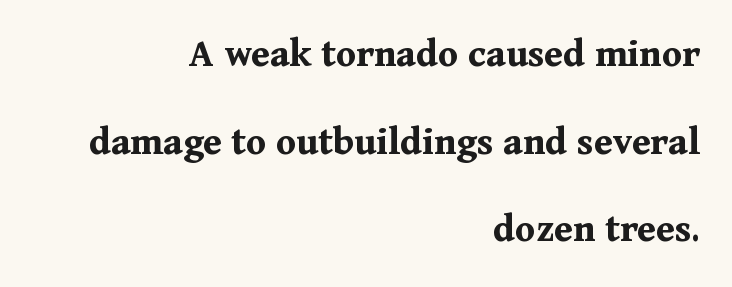
The image shows 41 px bold serif type, upright; set right-aligned, loose line spacing (2.14x), normal letter spacing, not underlined; medium stroke contrast and a medium x-height.
